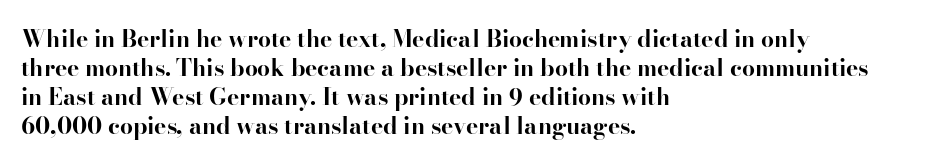
The image shows 23 px bold type, upright; set left-aligned, normal line spacing (1.26x), normal letter spacing, not underlined.
